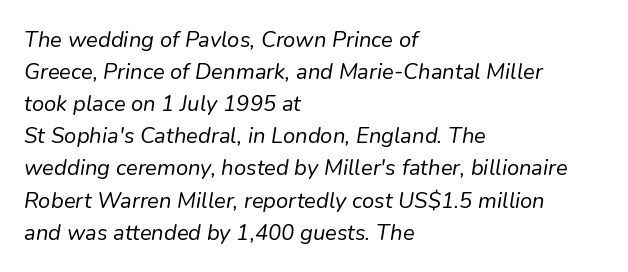
The image shows 22 px text type, italic (leaning right); set left-aligned, normal line spacing (1.46x), normal letter spacing, not underlined.
